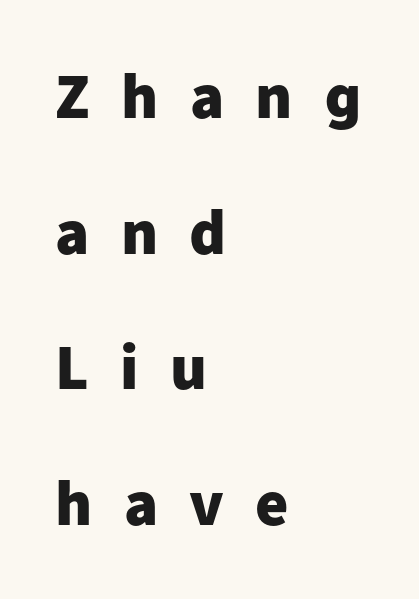
Spacing between characters has been opened up far beyond the box default. Type without underlining. Interline gaps are noticeably wide in this sample. Every letter is thick-stroked: bold, no question. Are there feet on the stems? There aren't — it's a sans. Line beginnings align vertically; line endings do not.
